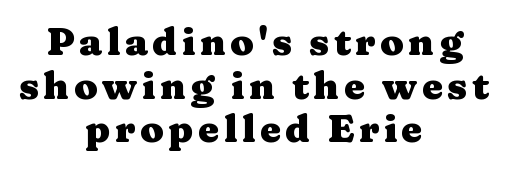
Q: Is the text bold? A: Yes.
Q: Is the text italic (slanted)? A: No, it is upright.
Q: Is the typeface a serif or a sans-serif typeface? A: Serif.
Q: Is the text underlined? A: No.
Q: How is the paragraph aligned? A: Centered.
Q: Is the spacing between lines tight, normal or loose? A: Tight.
Q: Width (condensed, normal, or wide)? A: Wide.
Q: Stroke contrast? A: Medium.
Q: x-height? A: Medium.
Q: Monospaced? A: No.
